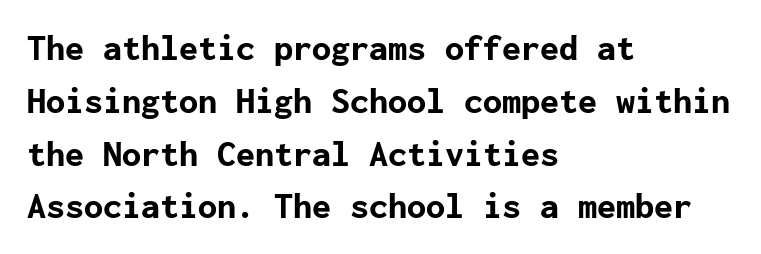
The image shows 38 px bold sans-serif type, upright; set left-aligned, normal line spacing (1.39x), normal letter spacing, not underlined; low stroke contrast and a medium x-height.
